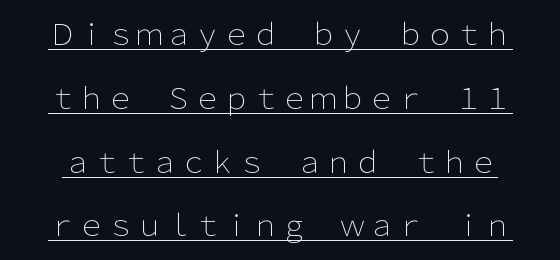
Q: Is the text bold? A: No.
Q: Is the text italic (slanted)? A: No, it is upright.
Q: Is the typeface a serif or a sans-serif typeface? A: Sans-serif.
Q: Is the text underlined? A: Yes.
Q: Is the spacing between letters normal or unusually wide? A: Normal.
Q: Is the spacing between lines tight, normal or loose? A: Loose.
Q: Width (condensed, normal, or wide)? A: Normal.
Q: Stroke contrast? A: Low.
Q: x-height? A: Medium.
Q: Monospaced? A: No.
